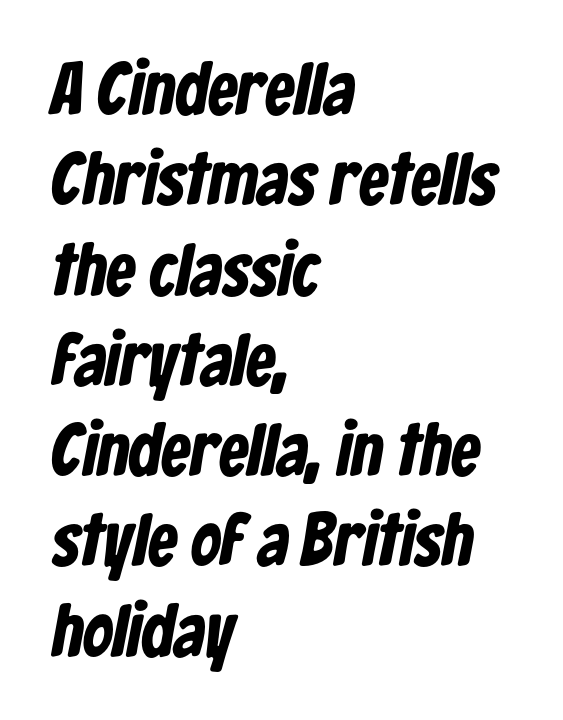
The image shows 74 px bold, condensed sans-serif type; set left-aligned, line spacing 1.22x, normal letter spacing, not underlined; low stroke contrast and a medium x-height.
